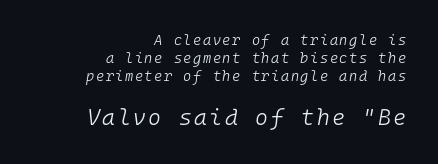
The image shows 22 px text type, italic (leaning right); set right-aligned, normal line spacing (1.3x), not underlined; the second (bottom) block is 1.57x larger.
